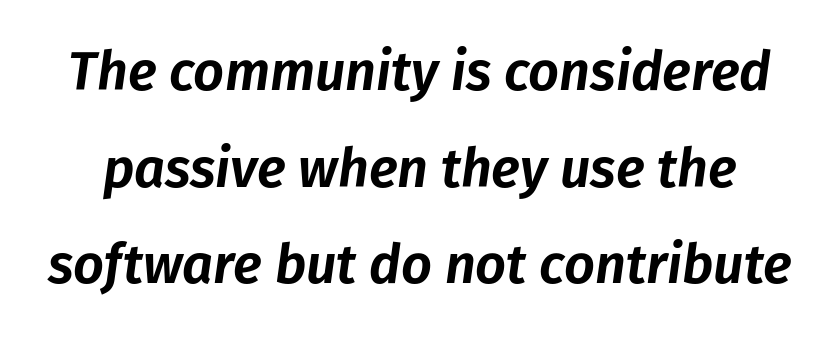
{"italic": "yes", "lean": "right", "slant_degrees": 8, "width": "normal", "stroke_contrast": "low", "x_height": "medium", "monospaced": "no", "underline": "no", "line_spacing_ratio": 1.79, "letter_spacing": "normal", "letter_spacing_em": 0.0, "glyph_px": 54}
